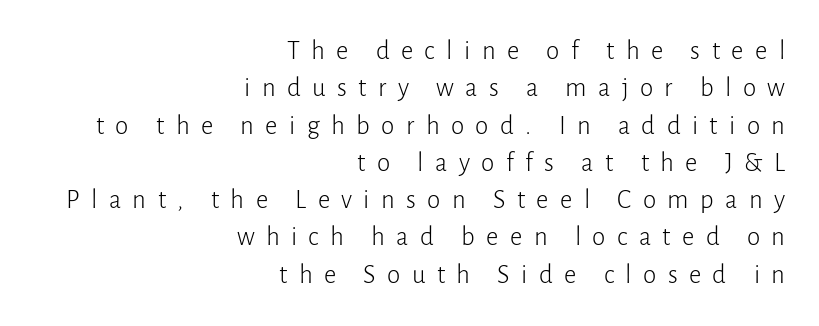
Q: Is the text bold? A: No.
Q: Is the text italic (slanted)? A: No, it is upright.
Q: Is the text underlined? A: No.
Q: How is the paragraph aligned? A: Right-aligned.
Q: Is the spacing between letters normal or unusually wide? A: Unusually wide.
Q: Is the spacing between lines tight, normal or loose? A: Normal.
